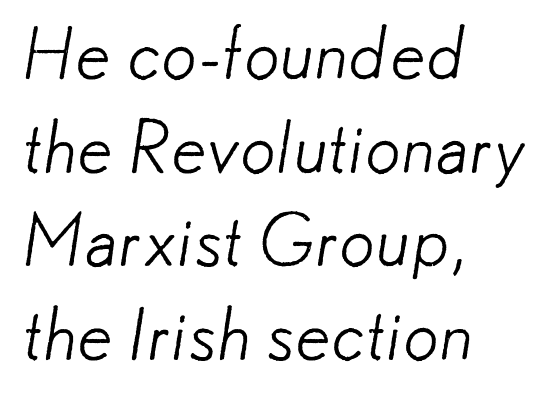
Words float on clear page, feet unadorned. The paragraph has a hard left edge and a soft right edge. The rendering shows plain stroke endings on the letterforms — a sans-serif design. This sample uses plain, unmodified letter spacing.
